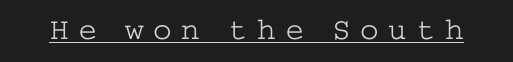
{"serif": "yes", "italic": "no", "bold": "no", "weight": "light", "width": "wide", "stroke_contrast": "low", "x_height": "medium", "underline": "yes", "letter_spacing": "wide", "letter_spacing_em": 0.31, "glyph_px": 31}
